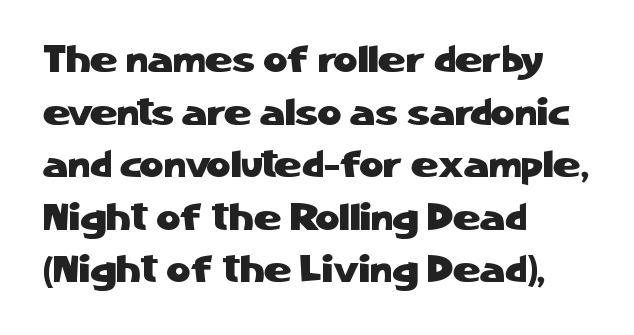
{"serif": "no", "italic": "no", "width": "normal", "stroke_contrast": "low", "x_height": "medium", "monospaced": "no", "underline": "no", "align": "left", "line_spacing": "normal", "line_spacing_ratio": 1.42, "letter_spacing": "normal", "letter_spacing_em": 0.0, "glyph_px": 37}
